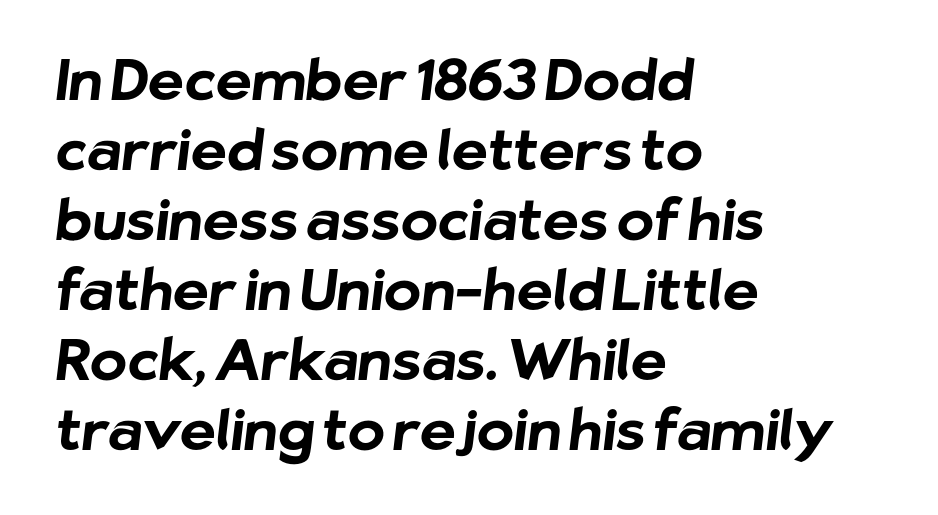
{"serif": "no", "bold": "yes", "weight": "bold", "width": "normal", "stroke_contrast": "low", "x_height": "medium", "monospaced": "no", "underline": "no", "align": "left", "line_spacing": "normal", "line_spacing_ratio": 1.25, "letter_spacing": "normal", "letter_spacing_em": 0.0, "glyph_px": 56}
